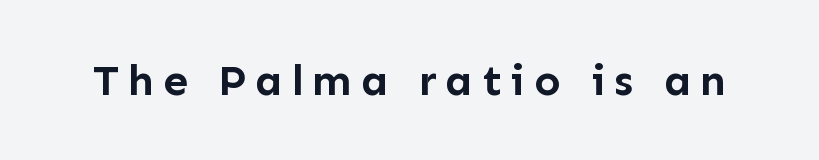
{"serif": "no", "italic": "no", "bold": "yes", "weight": "semibold", "width": "normal", "stroke_contrast": "low", "x_height": "medium", "monospaced": "no", "underline": "no", "letter_spacing": "wide", "letter_spacing_em": 0.2, "glyph_px": 44}
